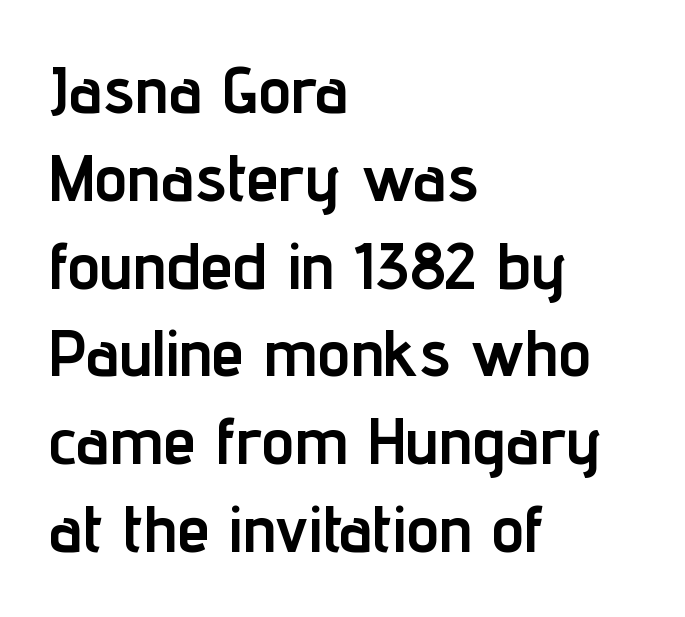
The image shows 66 px semibold, condensed sans-serif type, upright; set left-aligned, normal line spacing (1.33x), normal letter spacing, not underlined; low stroke contrast and a medium x-height.
